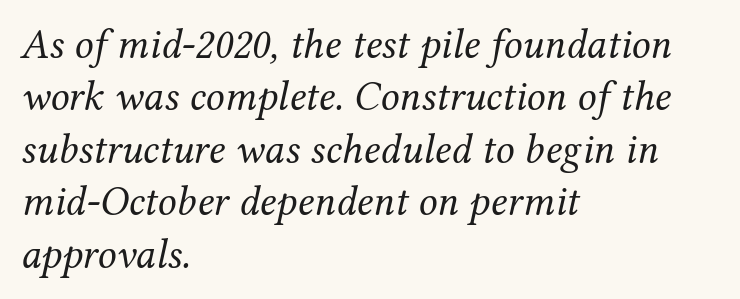
{"serif": "yes", "italic": "yes", "lean": "right", "slant_degrees": 12, "bold": "no", "weight": "regular", "width": "normal", "stroke_contrast": "medium", "x_height": "medium", "monospaced": "no", "underline": "no", "align": "left", "line_spacing": "normal", "line_spacing_ratio": 1.25, "letter_spacing": "normal", "letter_spacing_em": 0.0, "glyph_px": 42}
